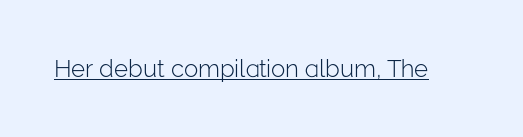
The image shows 24 px text type, upright; set normal letter spacing, underlined.
